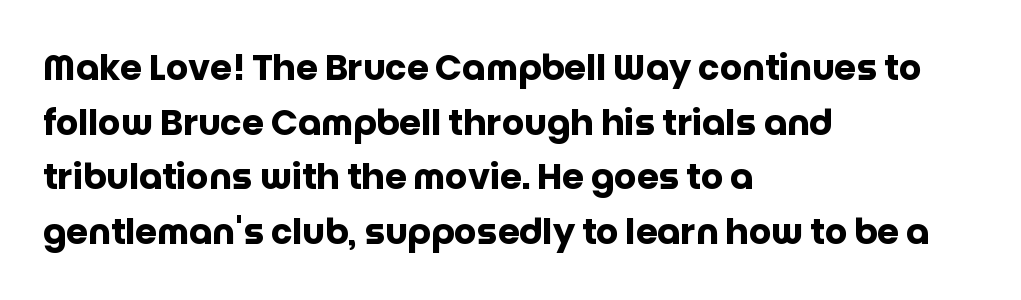
Q: Is the text bold? A: Yes.
Q: Is the text italic (slanted)? A: No, it is upright.
Q: Is the typeface a serif or a sans-serif typeface? A: Sans-serif.
Q: Is the text underlined? A: No.
Q: How is the paragraph aligned? A: Left-aligned.
Q: Is the spacing between letters normal or unusually wide? A: Normal.
Q: Is the spacing between lines tight, normal or loose? A: Normal.
Q: Width (condensed, normal, or wide)? A: Normal.
Q: Stroke contrast? A: Low.
Q: x-height? A: Large.
Q: Monospaced? A: No.
